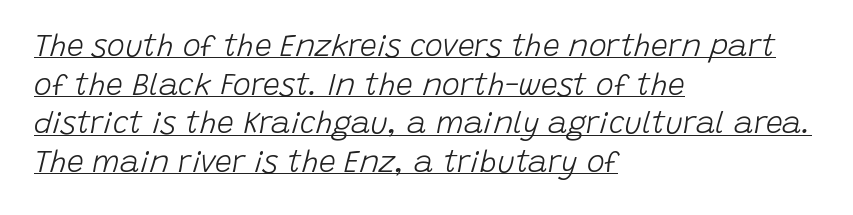
Q: Is the text bold? A: No.
Q: Is the text italic (slanted)? A: Yes, it leans right by about 15 degrees.
Q: Is the text underlined? A: Yes.
Q: How is the paragraph aligned? A: Left-aligned.
Q: Is the spacing between letters normal or unusually wide? A: Normal.
Q: Is the spacing between lines tight, normal or loose? A: Normal.
Q: Width (condensed, normal, or wide)? A: Normal.
Q: Stroke contrast? A: Low.
Q: x-height? A: Large.
Q: Monospaced? A: No.
